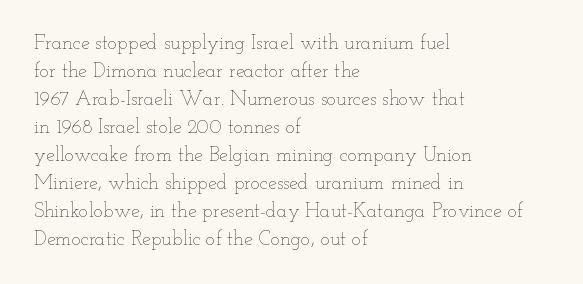
{"italic": "no", "bold": "no", "underline": "no", "align": "left", "line_spacing": "normal", "line_spacing_ratio": 1.4, "letter_spacing": "normal", "letter_spacing_em": 0.0, "glyph_px": 20}
